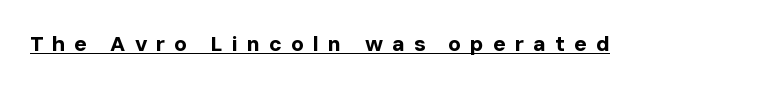
The image shows 21 px bold type, upright; set unusually wide letter spacing (+0.43 em), underlined.
